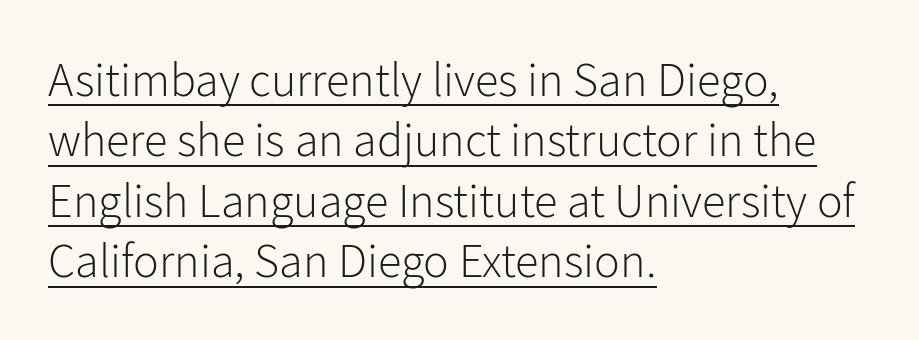
Upright lettering throughout. Each letter's strokes conclude bluntly, with no projecting serifs. Proportional: the letters do not fall into vertical columns. Line spacing here is normal. A baseline rule has been typeset under these characters. The paragraph has a hard left edge and a soft right edge.
